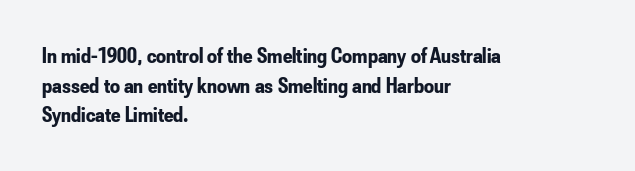
The image shows 22 px bold type, upright; set left-aligned, normal line spacing (1.35x), normal letter spacing, not underlined.
